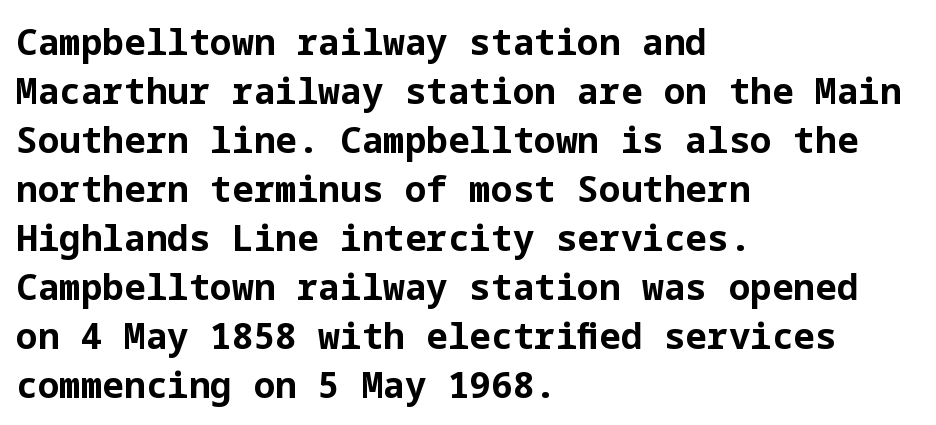
The image shows 36 px bold sans-serif type, upright; set left-aligned, normal line spacing (1.36x), normal letter spacing, not underlined; low stroke contrast and a medium x-height.
